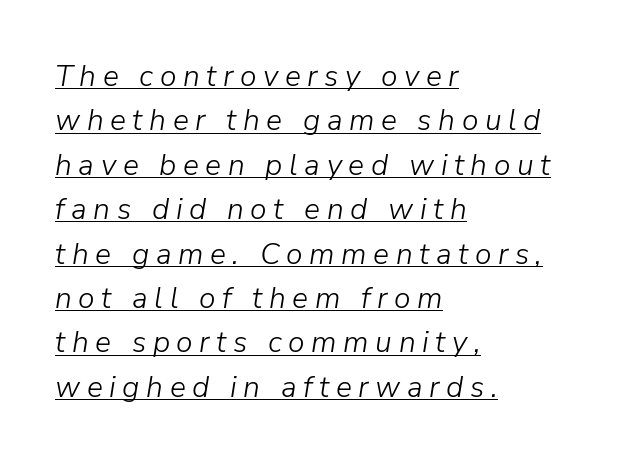
Q: Is the text bold? A: No.
Q: Is the text italic (slanted)? A: Yes, it leans right by about 9 degrees.
Q: Is the text underlined? A: Yes.
Q: How is the paragraph aligned? A: Left-aligned.
Q: Is the spacing between letters normal or unusually wide? A: Unusually wide.
Q: Is the spacing between lines tight, normal or loose? A: Normal.
Q: Width (condensed, normal, or wide)? A: Normal.
Q: Stroke contrast? A: Low.
Q: x-height? A: Medium.
Q: Monospaced? A: No.
